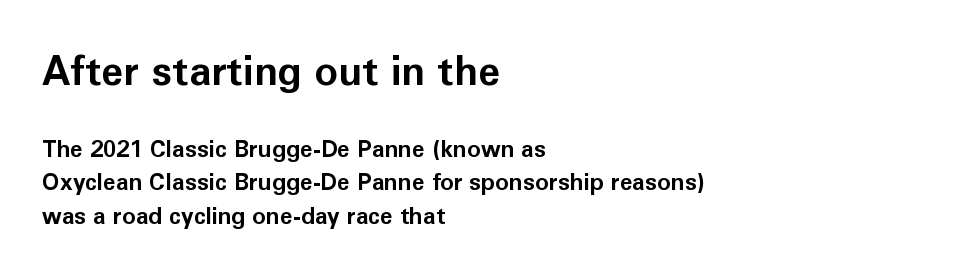
{"serif": "no", "italic": "no", "bold": "yes", "weight": "bold", "width": "normal", "stroke_contrast": "low", "x_height": "medium", "monospaced": "no", "underline": "no", "align": "left", "line_spacing": "normal", "line_spacing_ratio": 1.45, "letter_spacing": "normal", "letter_spacing_em": 0.0, "larger_block": "first", "size_ratio": 1.74, "glyph_px": 40}
